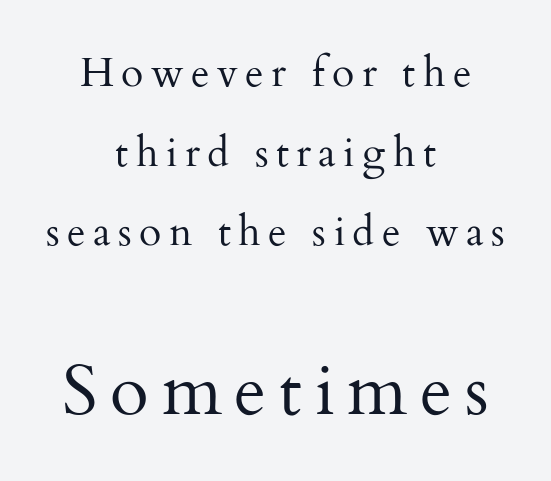
{"serif": "yes", "italic": "no", "bold": "no", "weight": "regular", "width": "normal", "stroke_contrast": "medium", "x_height": "small", "monospaced": "no", "underline": "no", "align": "center", "line_spacing": "loose", "line_spacing_ratio": 1.94, "larger_block": "second", "size_ratio": 1.73, "glyph_px": 71}
